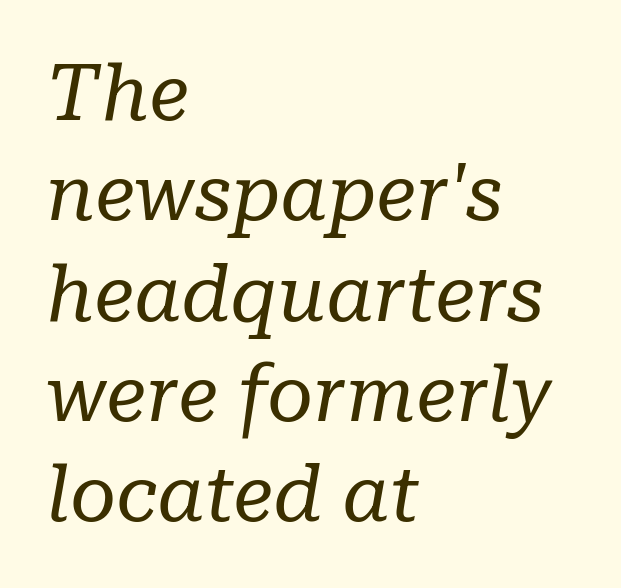
The font family rendered here belongs to the serif group. Nothing unusual about the tracking: characters are spaced as the font intends. Horizontal bands of white between lines are of average thickness. In terms of posture, this sample is oblique. Underline: absent.
